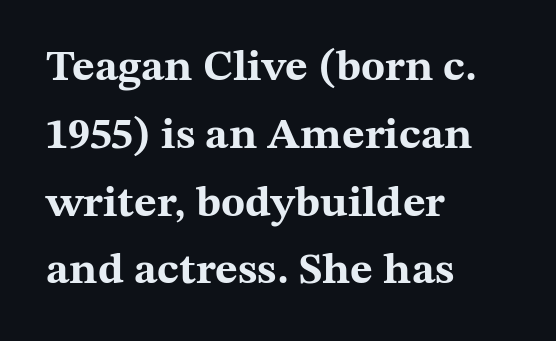
Q: Is the text bold? A: Yes.
Q: Is the text italic (slanted)? A: No, it is upright.
Q: Is the typeface a serif or a sans-serif typeface? A: Serif.
Q: Is the text underlined? A: No.
Q: How is the paragraph aligned? A: Left-aligned.
Q: Is the spacing between letters normal or unusually wide? A: Normal.
Q: Is the spacing between lines tight, normal or loose? A: Normal.
Q: Width (condensed, normal, or wide)? A: Wide.
Q: Stroke contrast? A: Medium.
Q: x-height? A: Medium.
Q: Monospaced? A: No.
